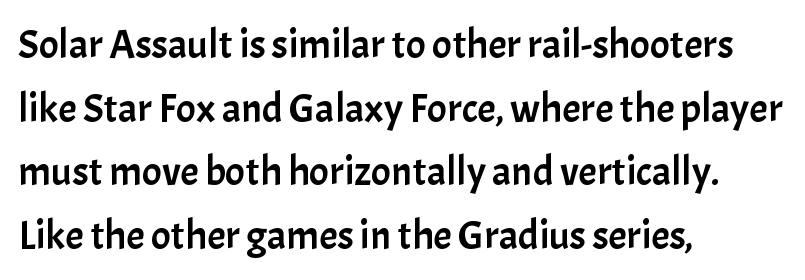
{"serif": "no", "italic": "no", "width": "normal", "stroke_contrast": "low", "x_height": "medium", "monospaced": "no", "underline": "no", "align": "left", "line_spacing": "normal", "line_spacing_ratio": 1.55, "letter_spacing": "normal", "letter_spacing_em": 0.0, "glyph_px": 41}
